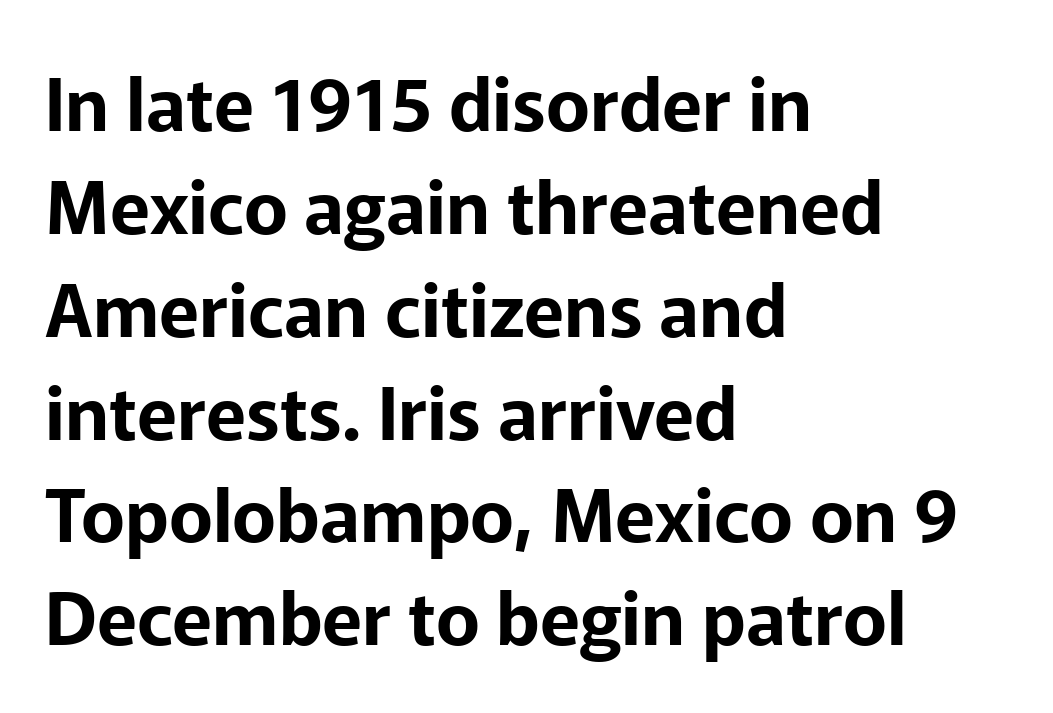
{"serif": "no", "italic": "no", "width": "normal", "stroke_contrast": "low", "x_height": "medium", "monospaced": "no", "underline": "no", "align": "left", "line_spacing": "normal", "line_spacing_ratio": 1.39, "letter_spacing": "normal", "letter_spacing_em": 0.0, "glyph_px": 74}
